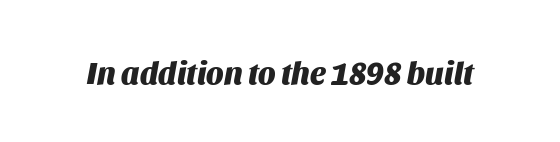
The image shows 31 px heavy type, italic (leaning right); set normal letter spacing, not underlined; medium stroke contrast and a large x-height.
